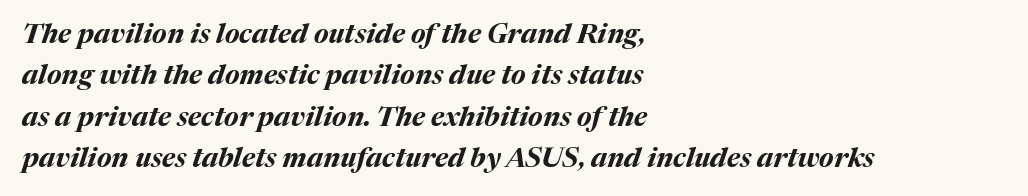
{"italic": "yes", "lean": "right", "slant_degrees": 17, "bold": "yes", "underline": "no", "align": "left", "line_spacing": "normal", "line_spacing_ratio": 1.53, "letter_spacing": "normal", "letter_spacing_em": 0.0, "glyph_px": 27}
